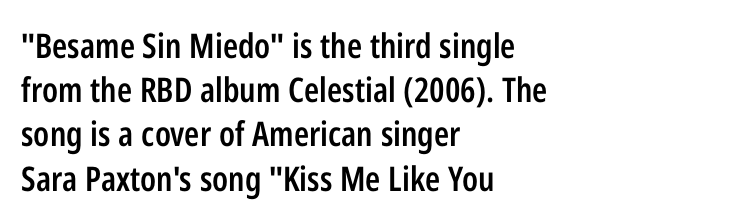
The image shows 34 px semibold, condensed sans-serif type, upright; set left-aligned, normal line spacing (1.3x), normal letter spacing, not underlined; low stroke contrast and a medium x-height.
